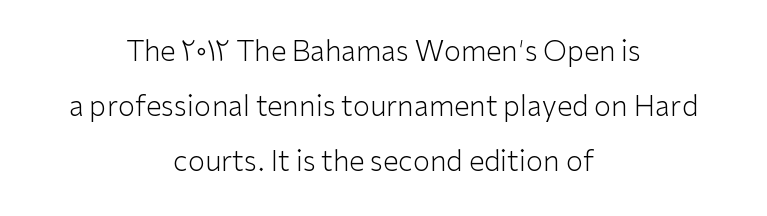
Nope, no serifs anywhere on these letters. Stems and bowls with no extra thickness — not bold. Inter-character spacing is left at the font's built-in metrics. The glyphs are unaccompanied by any horizontal stroke below them.
